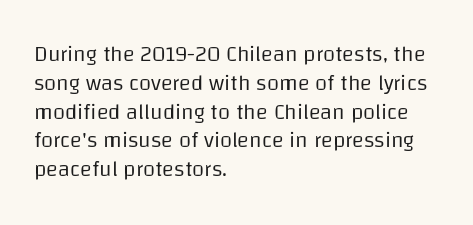
Q: Is the text bold? A: No.
Q: Is the text italic (slanted)? A: No, it is upright.
Q: Is the text underlined? A: No.
Q: How is the paragraph aligned? A: Left-aligned.
Q: Is the spacing between letters normal or unusually wide? A: Normal.
Q: Is the spacing between lines tight, normal or loose? A: Normal.
